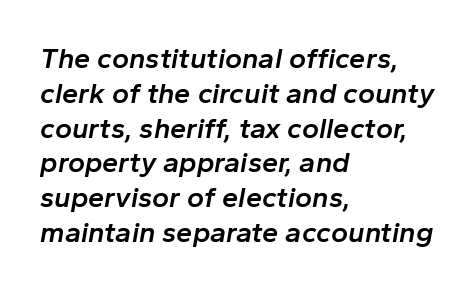
{"italic": "yes", "lean": "right", "slant_degrees": 10, "bold": "semi", "weight": "semibold", "width": "normal", "stroke_contrast": "low", "x_height": "medium", "monospaced": "no", "underline": "no", "align": "left", "line_spacing_ratio": 1.2, "letter_spacing": "normal", "letter_spacing_em": 0.0, "glyph_px": 29}
